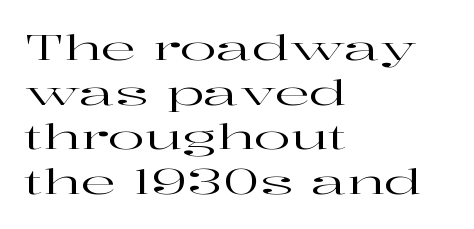
{"serif": "yes", "italic": "no", "width": "wide", "stroke_contrast": "high", "x_height": "medium", "monospaced": "no", "underline": "no", "align": "left", "line_spacing": "normal", "line_spacing_ratio": 1.31, "letter_spacing": "normal", "letter_spacing_em": 0.0, "glyph_px": 34}
